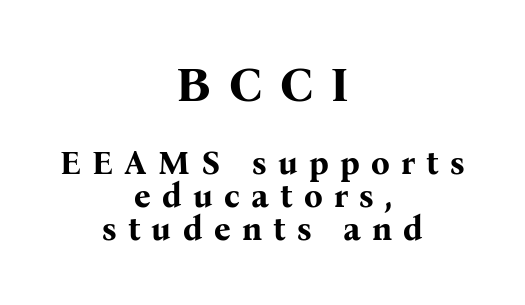
The image shows 49 px bold serif type, upright; set centered, tight line spacing (1.0x), unusually wide letter spacing (+0.34 em), not underlined; the first (top) block is 1.48x larger; medium stroke contrast and a medium x-height.
